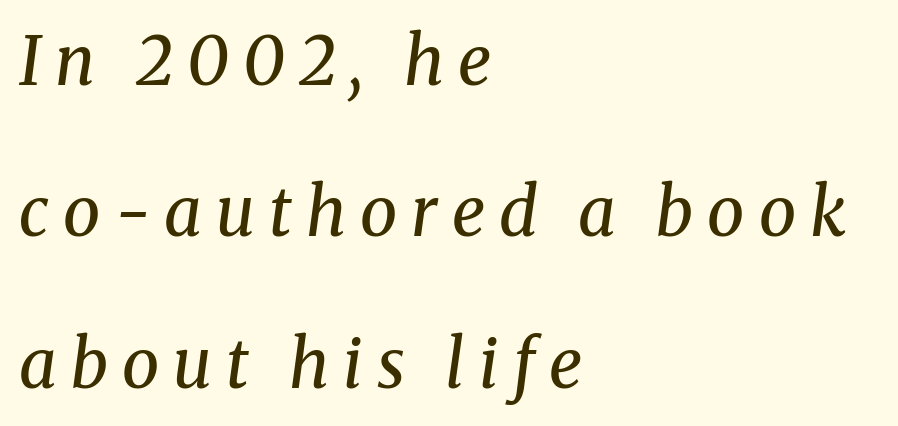
Q: Is the text bold? A: No.
Q: Is the text italic (slanted)? A: Yes, it leans right by about 8 degrees.
Q: Is the typeface a serif or a sans-serif typeface? A: Serif.
Q: Is the text underlined? A: No.
Q: How is the paragraph aligned? A: Left-aligned.
Q: Is the spacing between letters normal or unusually wide? A: Unusually wide.
Q: Is the spacing between lines tight, normal or loose? A: Loose.
Q: Width (condensed, normal, or wide)? A: Normal.
Q: Stroke contrast? A: Medium.
Q: x-height? A: Medium.
Q: Monospaced? A: No.
